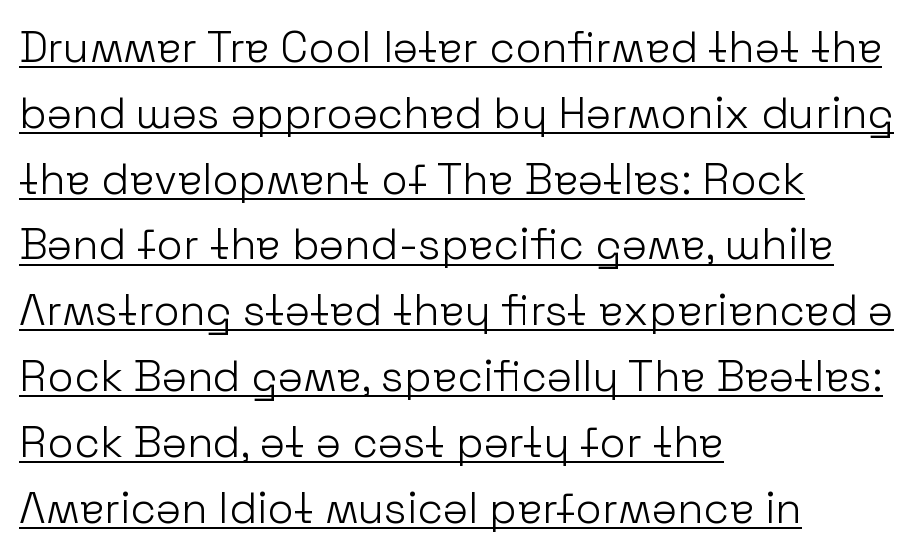
{"serif": "no", "italic": "no", "bold": "no", "weight": "light", "width": "normal", "stroke_contrast": "low", "x_height": "medium", "monospaced": "no", "underline": "yes", "align": "left", "line_spacing": "normal", "line_spacing_ratio": 1.53, "letter_spacing": "normal", "letter_spacing_em": 0.0, "glyph_px": 43}
